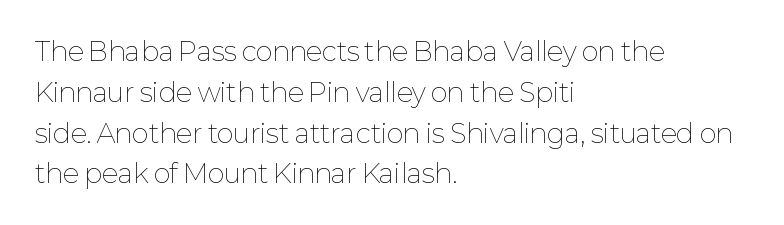
{"italic": "no", "bold": "no", "underline": "no", "align": "left", "line_spacing": "normal", "line_spacing_ratio": 1.57, "letter_spacing": "normal", "letter_spacing_em": 0.0, "glyph_px": 26}
